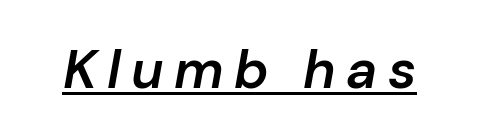
{"italic": "yes", "lean": "right", "slant_degrees": 10, "bold": "semi", "weight": "semibold", "width": "normal", "stroke_contrast": "low", "x_height": "medium", "monospaced": "no", "underline": "yes", "glyph_px": 54}
